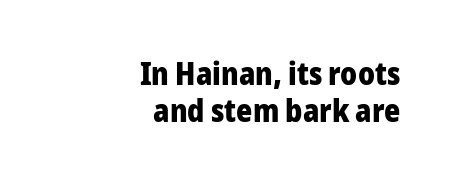
{"serif": "no", "italic": "no", "bold": "yes", "weight": "heavy", "width": "normal", "stroke_contrast": "low", "x_height": "medium", "monospaced": "no", "underline": "no", "align": "right", "line_spacing_ratio": 1.19, "letter_spacing": "normal", "letter_spacing_em": 0.0, "glyph_px": 31}
